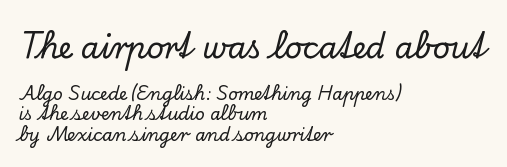
The image shows 30 px serif type; set left-aligned, line spacing 1.18x, normal letter spacing, not underlined; the first (top) block is 1.76x larger; low stroke contrast and a small x-height.
